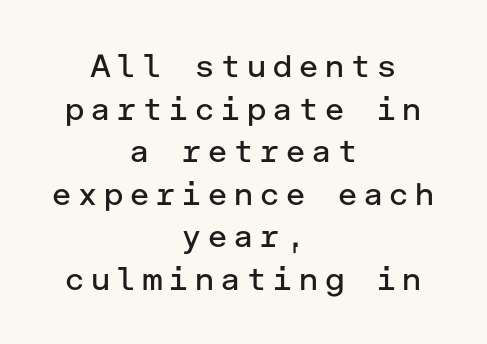
{"serif": "no", "italic": "no", "bold": "no", "weight": "regular", "width": "normal", "stroke_contrast": "low", "x_height": "medium", "underline": "no", "align": "center", "line_spacing": "normal", "line_spacing_ratio": 1.33, "glyph_px": 32}
